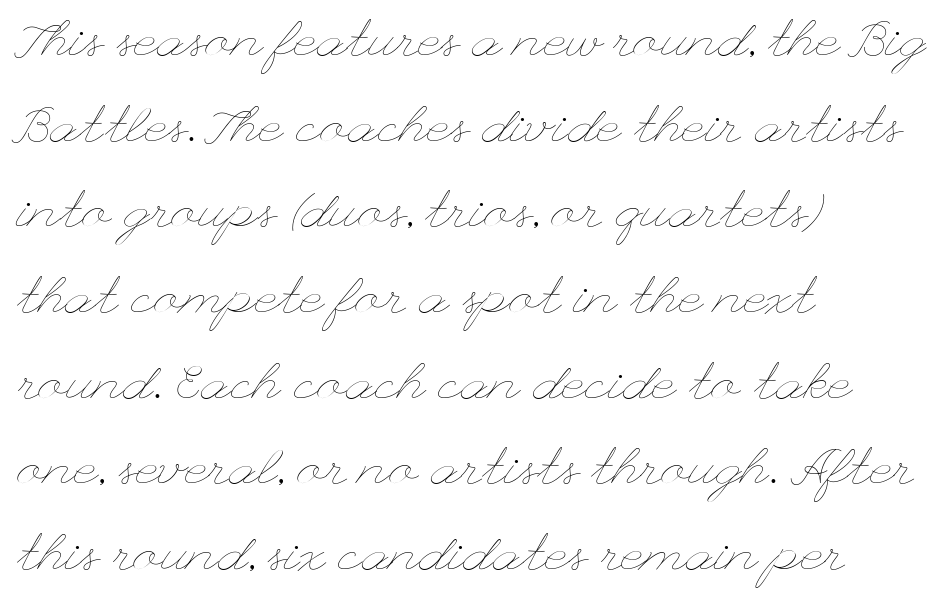
{"bold": "no", "weight": "thin", "width": "wide", "stroke_contrast": "low", "x_height": "small", "underline": "no", "align": "left", "line_spacing": "normal", "line_spacing_ratio": 1.68, "letter_spacing": "normal", "letter_spacing_em": 0.0, "glyph_px": 51}
